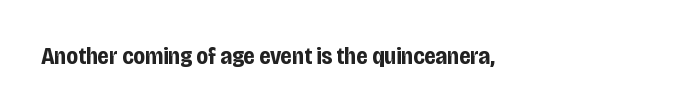
The image shows 24 px bold type, upright; set normal letter spacing, not underlined.
